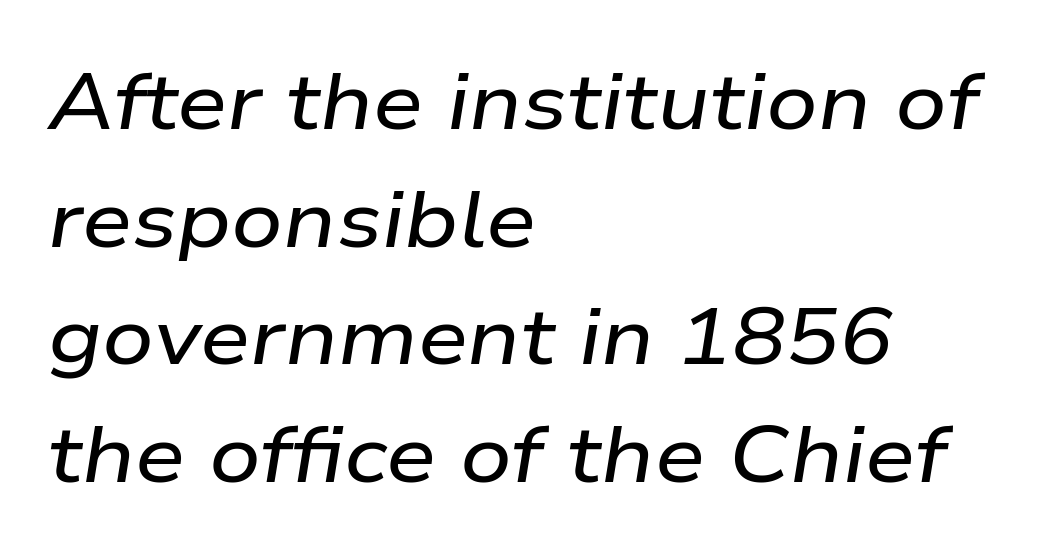
Here the designer chose a conventional face with non-uniform glyph widths. Reading down the column, the eye jumps a familiar distance to each next line. How are the letters spaced? Ordinarily, with no added tracking. Underlining? Definitely not there. Would a proofreader flag this as italicized? Yes.
